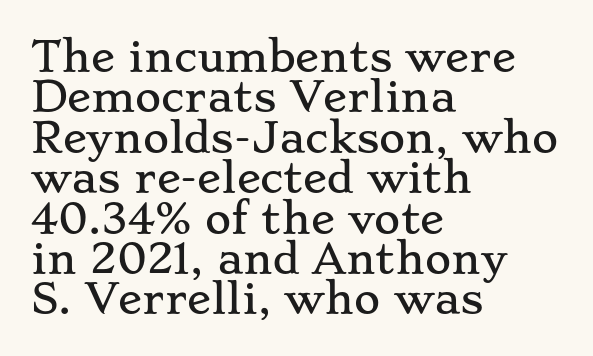
{"serif": "yes", "italic": "no", "width": "wide", "stroke_contrast": "low", "x_height": "small", "monospaced": "no", "underline": "no", "align": "left", "line_spacing": "tight", "line_spacing_ratio": 1.01, "letter_spacing": "normal", "letter_spacing_em": 0.0, "glyph_px": 40}
